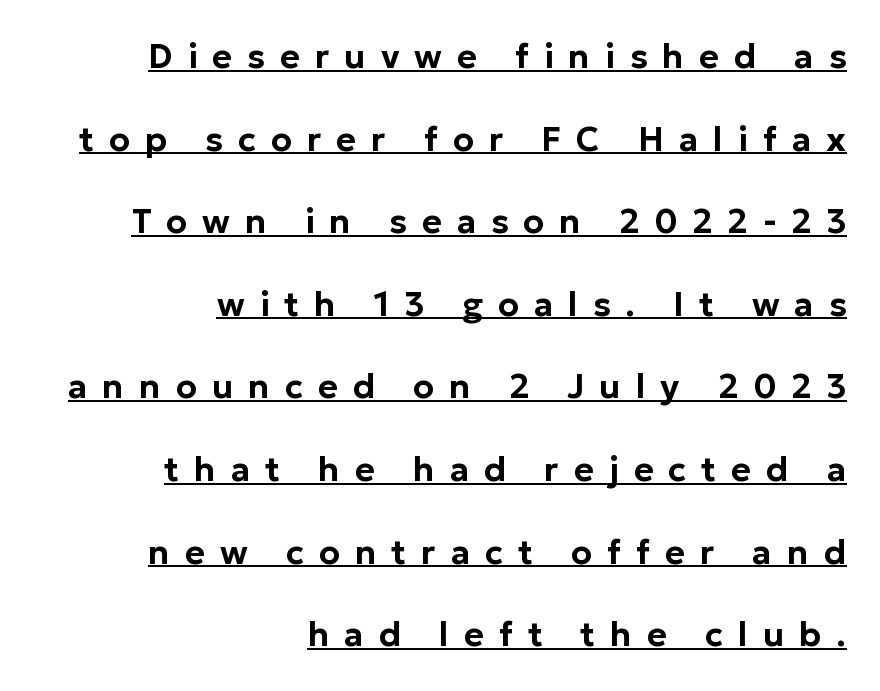
The image shows 34 px sans-serif type, upright; set right-aligned, loose line spacing (2.43x), unusually wide letter spacing (+0.44 em), underlined; low stroke contrast and a medium x-height.
